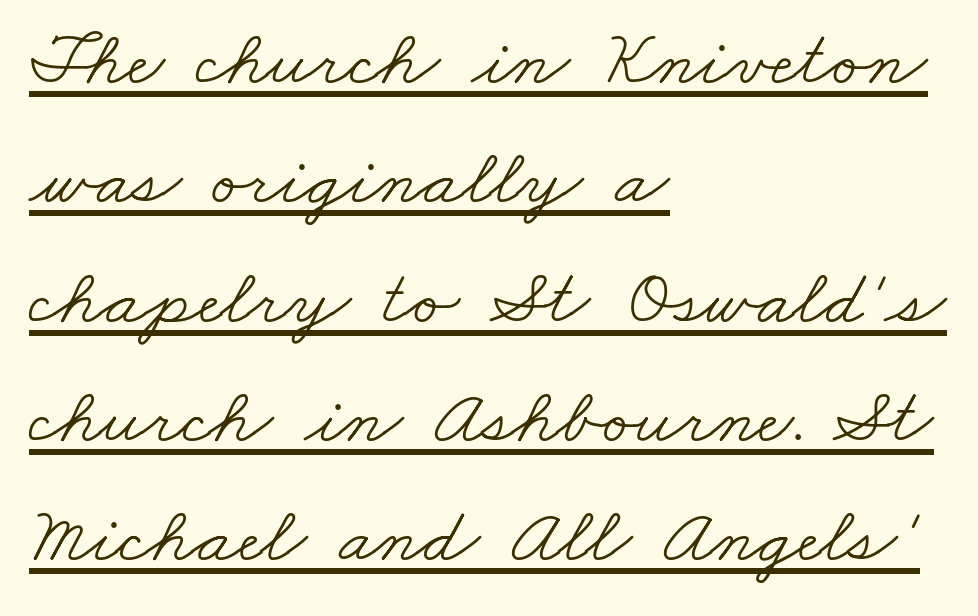
Q: Is the text bold? A: No.
Q: Is the typeface a serif or a sans-serif typeface? A: Serif.
Q: Is the text underlined? A: Yes.
Q: How is the paragraph aligned? A: Left-aligned.
Q: Is the spacing between letters normal or unusually wide? A: Normal.
Q: Is the spacing between lines tight, normal or loose? A: Normal.
Q: Width (condensed, normal, or wide)? A: Wide.
Q: Stroke contrast? A: Low.
Q: x-height? A: Small.
Q: Monospaced? A: No.
